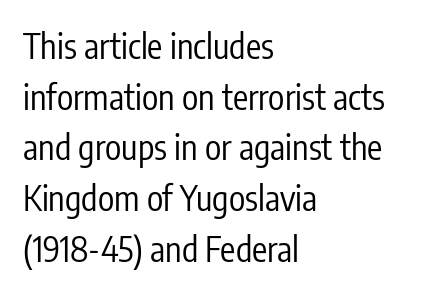
Q: Is the text bold? A: No.
Q: Is the text italic (slanted)? A: No, it is upright.
Q: Is the typeface a serif or a sans-serif typeface? A: Sans-serif.
Q: Is the text underlined? A: No.
Q: How is the paragraph aligned? A: Left-aligned.
Q: Is the spacing between letters normal or unusually wide? A: Normal.
Q: Is the spacing between lines tight, normal or loose? A: Normal.
Q: Width (condensed, normal, or wide)? A: Condensed.
Q: Stroke contrast? A: Low.
Q: x-height? A: Medium.
Q: Monospaced? A: No.
